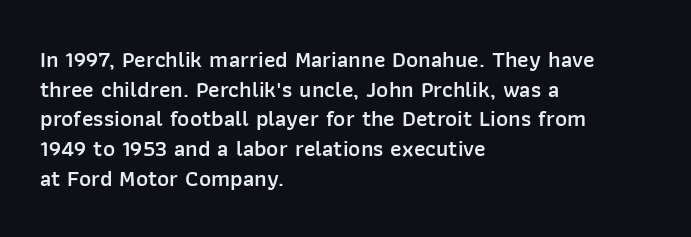
Q: Is the text bold? A: Semi-bold.
Q: Is the text italic (slanted)? A: No, it is upright.
Q: Is the text underlined? A: No.
Q: How is the paragraph aligned? A: Left-aligned.
Q: Is the spacing between letters normal or unusually wide? A: Normal.
Q: Is the spacing between lines tight, normal or loose? A: Normal.
